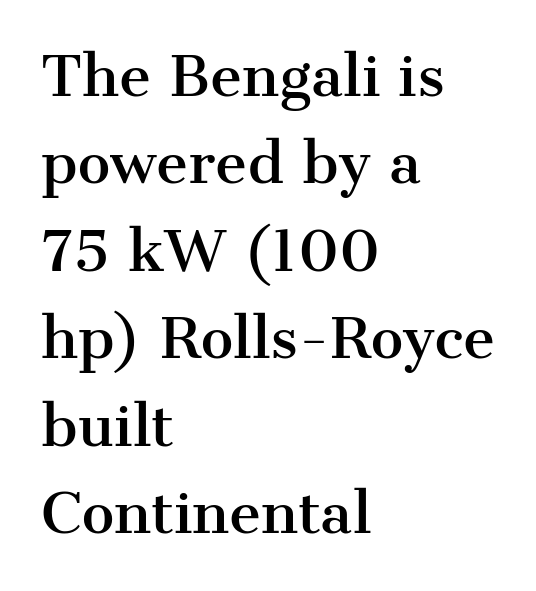
The image shows 55 px serif type, upright; set left-aligned, normal line spacing (1.59x), normal letter spacing, not underlined; medium stroke contrast and a medium x-height.
